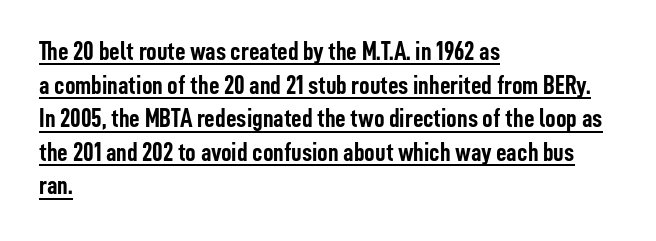
The image shows 26 px bold type, upright; set left-aligned, normal line spacing (1.29x), normal letter spacing, underlined.
